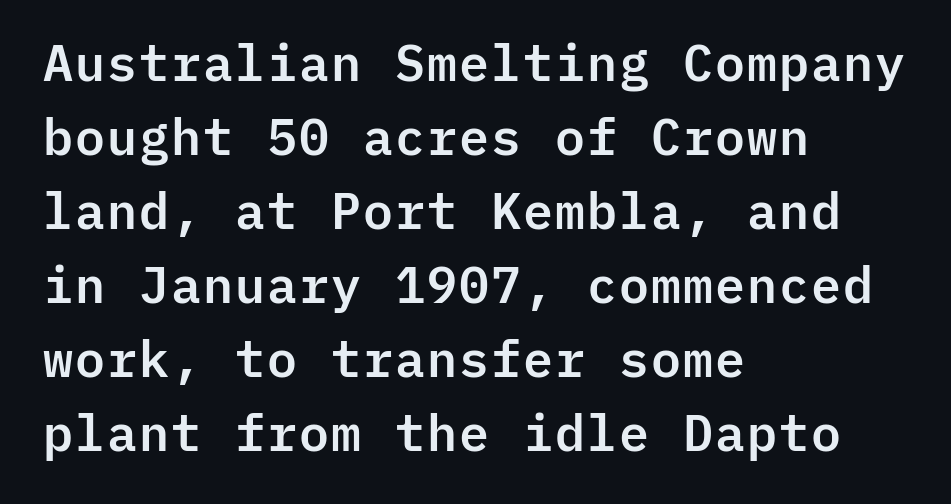
The image shows 50 px sans-serif type, upright, monospaced; set left-aligned, normal line spacing (1.48x), normal letter spacing, not underlined; low stroke contrast and a medium x-height.
